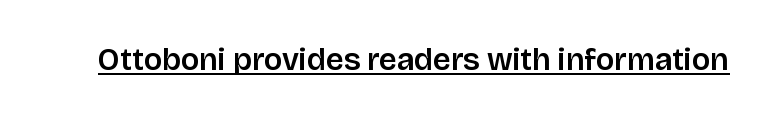
Is this a fixed-width face? No — the glyphs have proportional, varying widths. This sample uses an upright cut, with every glyph sitting square on the baseline. Observe the ordinary spacing: letters are neighbours, not strangers. This is sans-serif lettering, the kind often seen on screens and signage. This rendering features underlined lettering.
